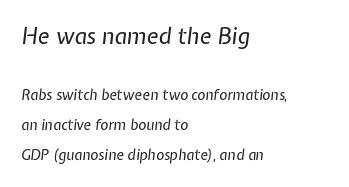
The image shows 22 px text type, italic (leaning right); set left-aligned, loose line spacing (2.13x), normal letter spacing, not underlined; the first (top) block is 1.57x larger.
